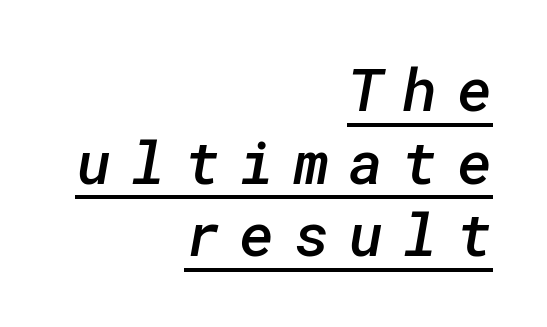
The image shows 60 px semibold sans-serif type; set right-aligned, line spacing 1.21x, unusually wide letter spacing (+0.32 em), underlined; low stroke contrast and a medium x-height.
